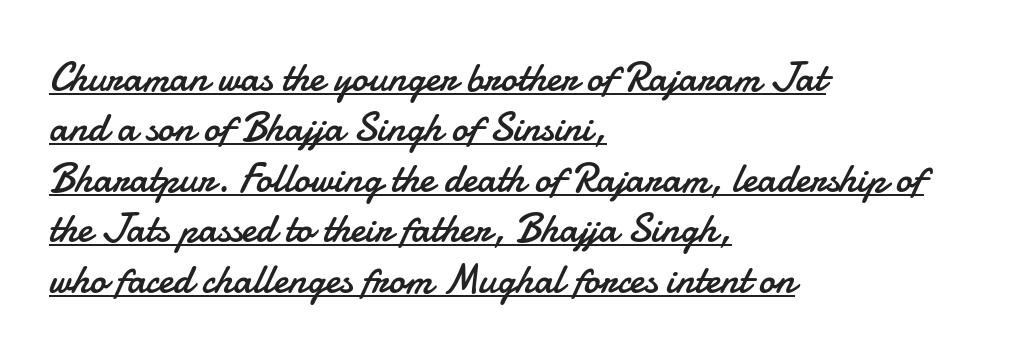
The image shows 41 px regular-weight sans-serif type; set left-aligned, line spacing 1.23x, normal letter spacing, underlined; low stroke contrast and a small x-height.
